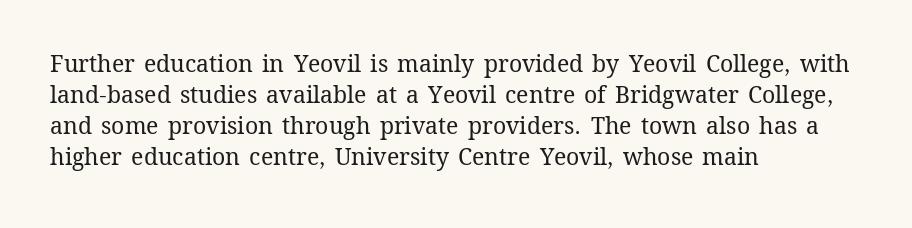
The image shows 23 px text type, upright; set left-aligned, normal line spacing (1.35x), normal letter spacing, not underlined.
